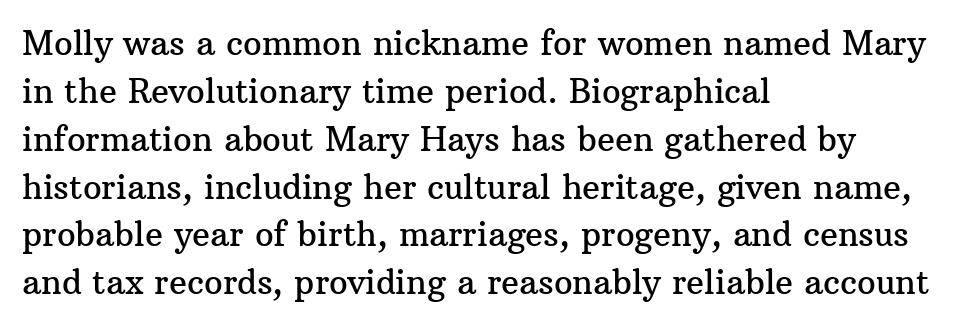
{"serif": "yes", "italic": "no", "width": "normal", "stroke_contrast": "medium", "x_height": "medium", "monospaced": "no", "underline": "no", "align": "left", "line_spacing": "normal", "line_spacing_ratio": 1.45, "letter_spacing": "normal", "letter_spacing_em": 0.0, "glyph_px": 33}
